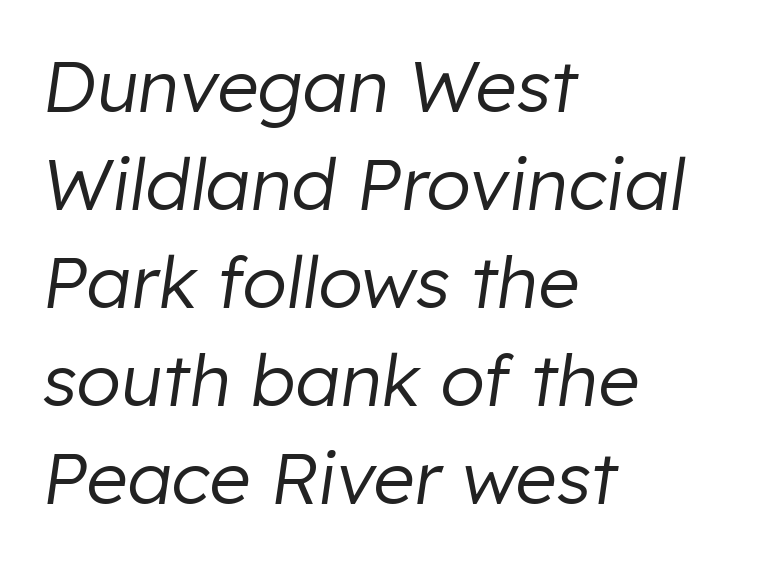
{"italic": "yes", "lean": "right", "slant_degrees": 8, "bold": "no", "weight": "regular", "width": "normal", "stroke_contrast": "low", "x_height": "medium", "monospaced": "no", "underline": "no", "align": "left", "line_spacing": "normal", "line_spacing_ratio": 1.36, "letter_spacing": "normal", "letter_spacing_em": 0.0, "glyph_px": 72}
